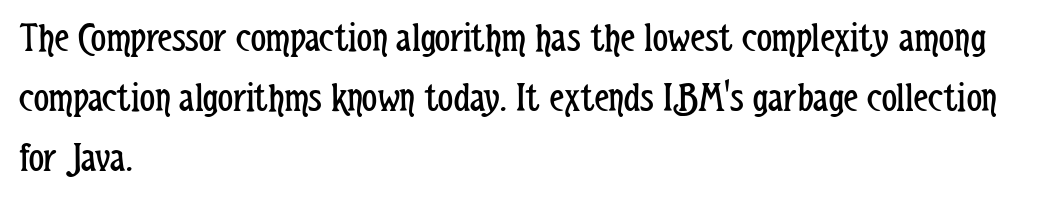
{"serif": "no", "italic": "no", "bold": "no", "weight": "regular", "width": "condensed", "stroke_contrast": "low", "x_height": "medium", "monospaced": "no", "underline": "no", "align": "left", "line_spacing": "normal", "line_spacing_ratio": 1.43, "letter_spacing": "normal", "letter_spacing_em": 0.0, "glyph_px": 42}
